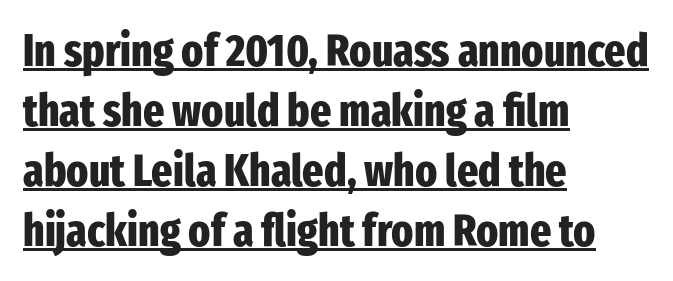
{"serif": "no", "italic": "no", "bold": "yes", "weight": "heavy", "width": "condensed", "stroke_contrast": "low", "x_height": "medium", "monospaced": "no", "underline": "yes", "align": "left", "line_spacing": "normal", "line_spacing_ratio": 1.33, "letter_spacing": "normal", "letter_spacing_em": 0.0, "glyph_px": 45}
